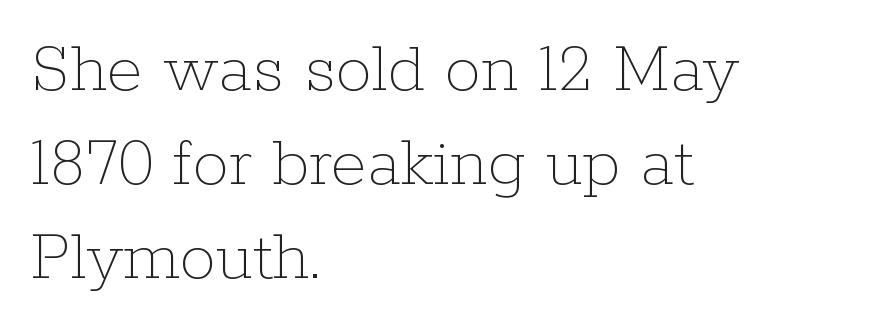
This is not heavy type; no bold has been used. A typesetter would call this proportional, since set widths differ per character. Rendered with straight, roman letterforms. Default kerning and tracking; the words read as compact shapes. The ragged edge is on the right, which tells us the setting is flush left. Whoever set this chose a conventional vertical rhythm.
